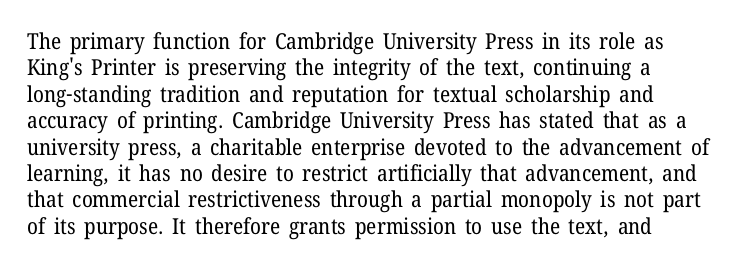
Q: Is the text bold? A: No.
Q: Is the text italic (slanted)? A: No, it is upright.
Q: Is the text underlined? A: No.
Q: How is the paragraph aligned? A: Left-aligned.
Q: Is the spacing between letters normal or unusually wide? A: Normal.
